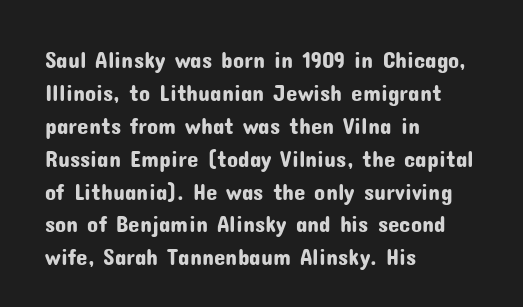
{"italic": "no", "underline": "no", "align": "left", "line_spacing": "normal", "line_spacing_ratio": 1.43, "letter_spacing": "normal", "letter_spacing_em": 0.0, "glyph_px": 23}
